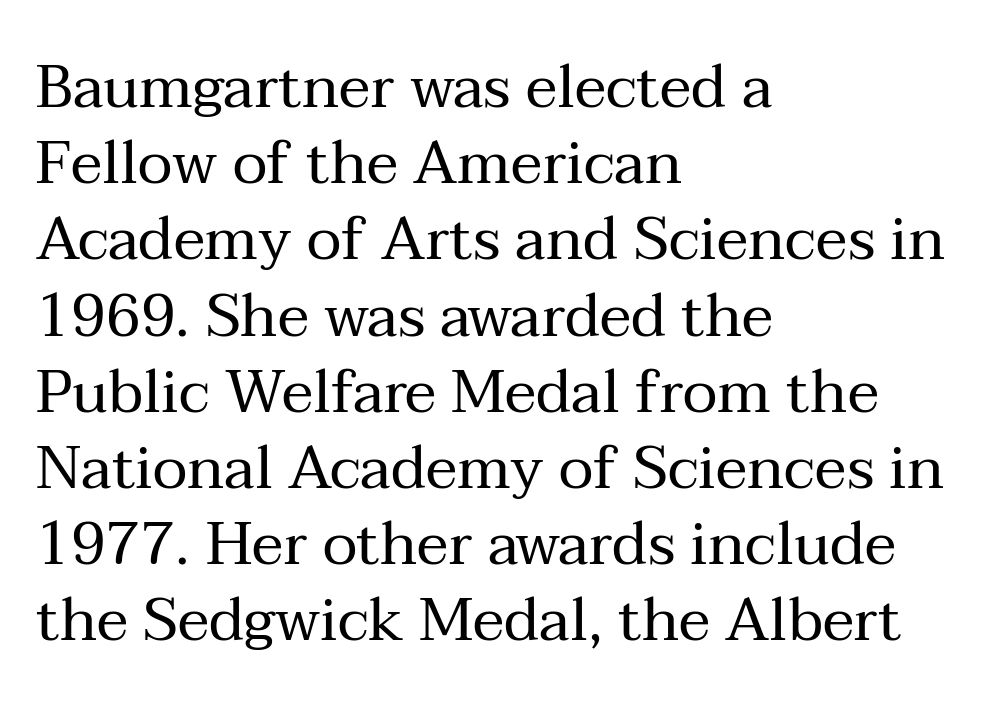
The image shows 60 px regular-weight serif type, upright; set left-aligned, normal line spacing (1.27x), normal letter spacing, not underlined; medium stroke contrast and a medium x-height.
